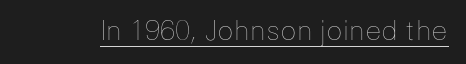
Vertical stems look standard width or narrower in stroke. This sample carries an underscore along the baseline area. Notice how the stems are strictly vertical — no italics here. Spacing between characters is what you'd get straight out of the box.
